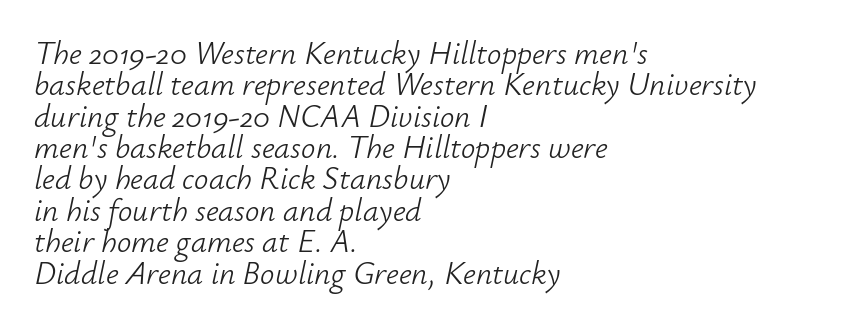
The tracking reads as untouched default to a designer's eye. Unbolded letterforms with no extra heft. The setting favours the left margin, as ordinary paragraphs usually do. Style check: oblique.
